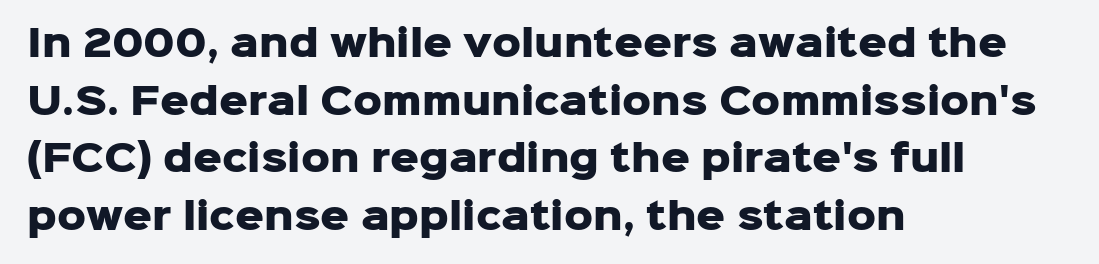
{"serif": "no", "italic": "no", "bold": "yes", "weight": "heavy", "width": "normal", "stroke_contrast": "low", "x_height": "medium", "monospaced": "no", "underline": "no", "align": "left", "line_spacing": "normal", "line_spacing_ratio": 1.6, "letter_spacing": "normal", "letter_spacing_em": 0.0, "glyph_px": 36}
